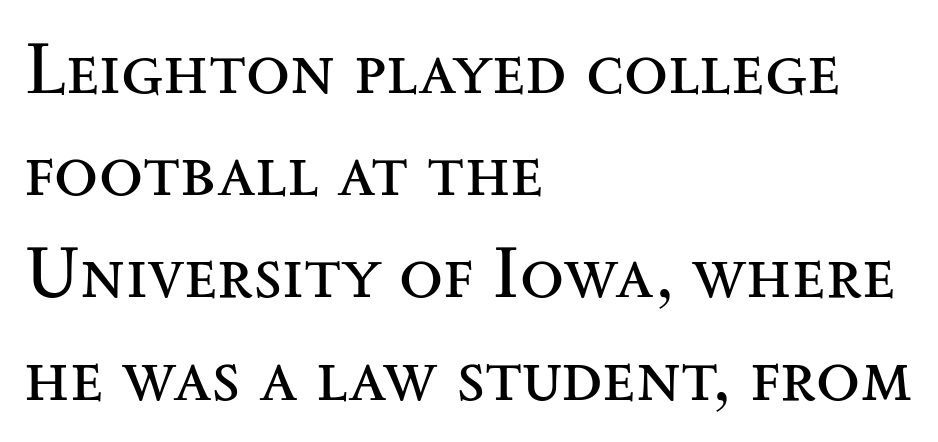
The image shows 72 px regular-weight, wide serif type, upright; set left-aligned, normal line spacing (1.42x), normal letter spacing, not underlined; medium stroke contrast and a small x-height.
